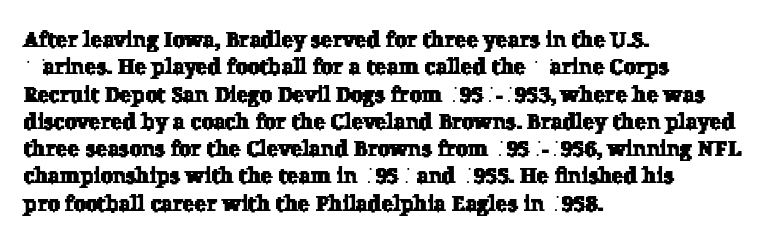
Which margin do the lines hug? The left one — the right edge is uneven. The space directly below the letters is spotless. Spacing between characters is what you'd get straight out of the box.
